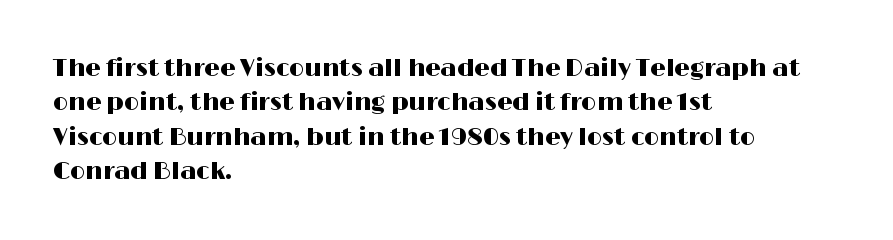
{"italic": "no", "underline": "no", "align": "left", "line_spacing": "normal", "line_spacing_ratio": 1.43, "letter_spacing": "normal", "letter_spacing_em": 0.0, "glyph_px": 24}
